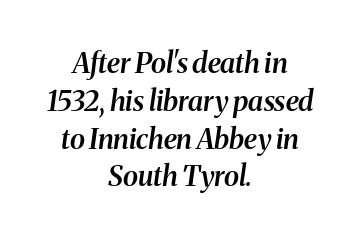
The specimen omits any rule beneath the text block's lines. Short note: letters normally spaced. Here the designer chose a conventional face with non-uniform glyph widths. Old-style or modern, the face here clearly has serifs. Compared with an ordinary text face, these strokes are moderately heavier — a semibold.
